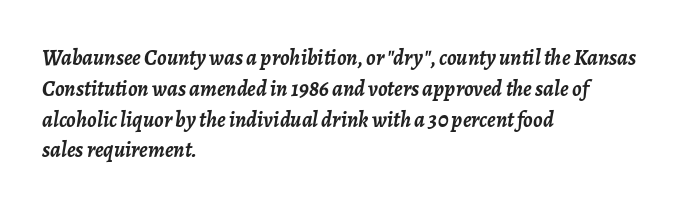
Q: Is the text bold? A: Yes.
Q: Is the text italic (slanted)? A: Yes, it leans right by about 7 degrees.
Q: Is the text underlined? A: No.
Q: How is the paragraph aligned? A: Left-aligned.
Q: Is the spacing between letters normal or unusually wide? A: Normal.
Q: Is the spacing between lines tight, normal or loose? A: Normal.
